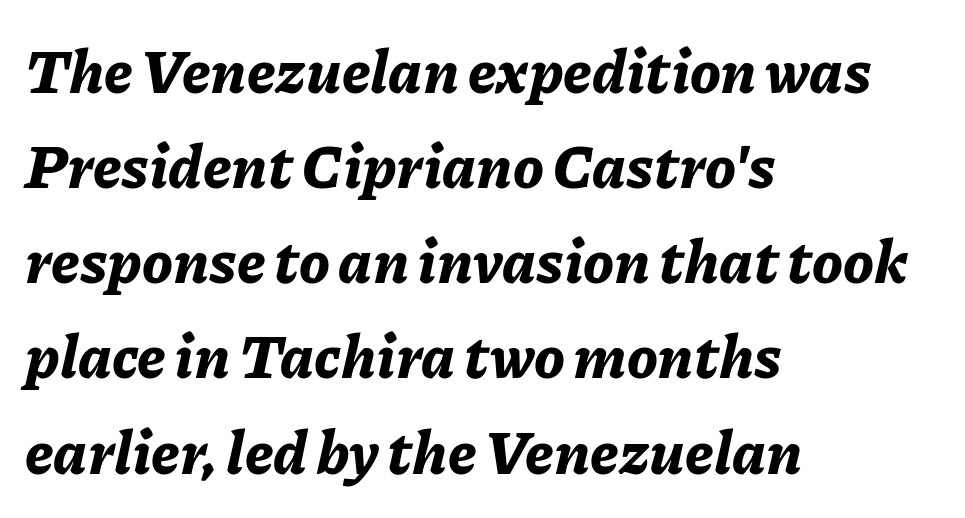
You could not count columns in this text — the font is proportionally spaced. In terms of weight, the rendering is a true, heavy bold. The text block is weighted toward the left margin, trailing off unevenly rightward. Spacing between characters is what you'd get straight out of the box.
